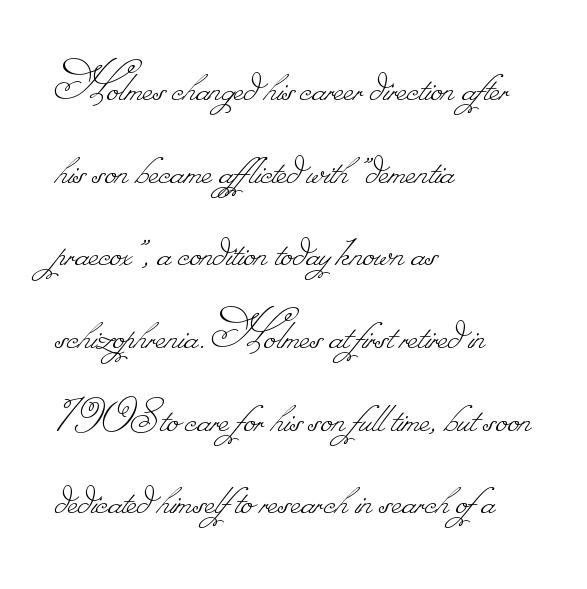
Q: Is the text bold? A: No.
Q: Is the text underlined? A: No.
Q: How is the paragraph aligned? A: Left-aligned.
Q: Is the spacing between letters normal or unusually wide? A: Normal.
Q: Is the spacing between lines tight, normal or loose? A: Normal.
Q: Width (condensed, normal, or wide)? A: Normal.
Q: Stroke contrast? A: Low.
Q: Monospaced? A: No.
